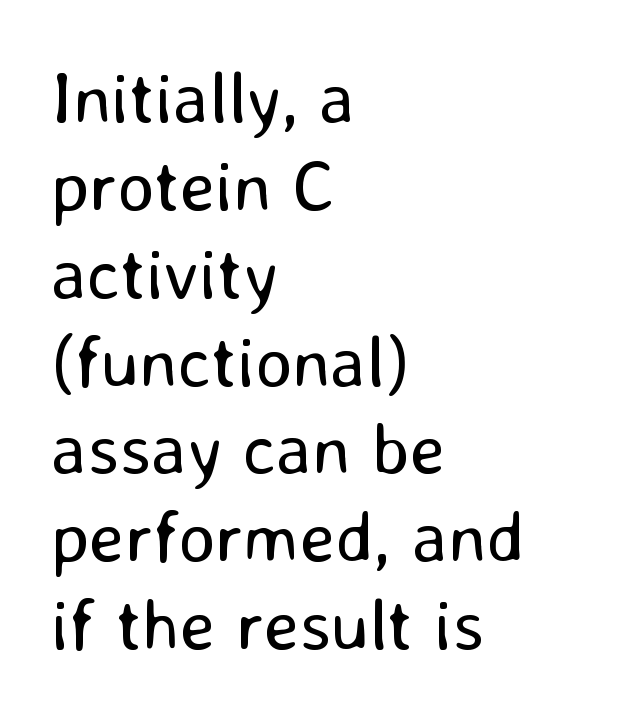
{"serif": "no", "italic": "no", "bold": "no", "weight": "regular", "width": "normal", "stroke_contrast": "low", "x_height": "medium", "monospaced": "no", "underline": "no", "align": "left", "line_spacing_ratio": 1.22, "letter_spacing": "normal", "letter_spacing_em": 0.0, "glyph_px": 72}
